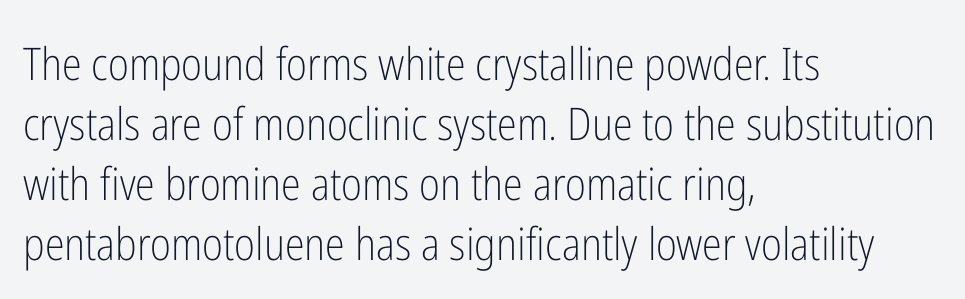
The image shows 45 px light, condensed sans-serif type, upright; set left-aligned, normal line spacing (1.33x), normal letter spacing, not underlined; low stroke contrast and a medium x-height.
